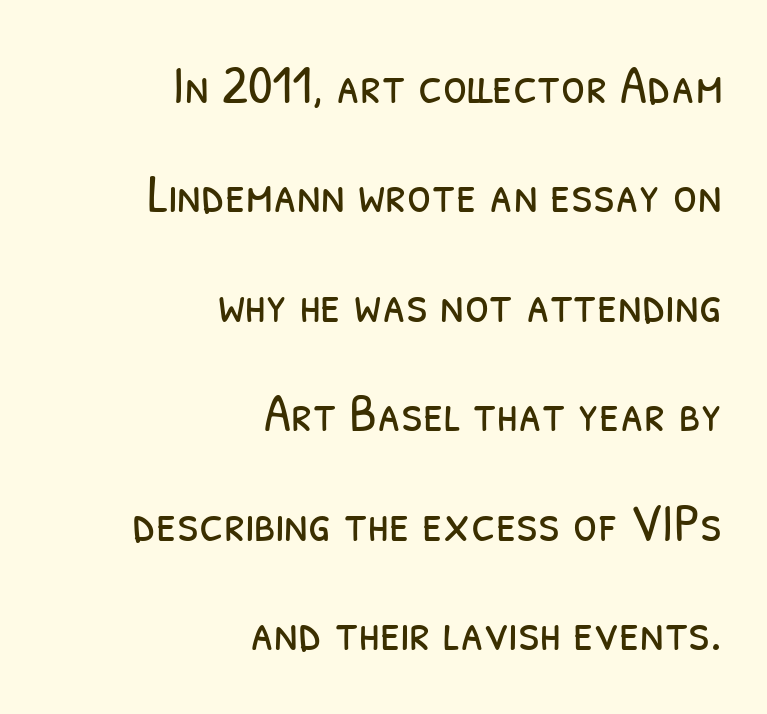
Q: Is the text bold? A: No.
Q: Is the typeface a serif or a sans-serif typeface? A: Sans-serif.
Q: Is the text underlined? A: No.
Q: How is the paragraph aligned? A: Right-aligned.
Q: Is the spacing between letters normal or unusually wide? A: Normal.
Q: Is the spacing between lines tight, normal or loose? A: Loose.
Q: Width (condensed, normal, or wide)? A: Condensed.
Q: Stroke contrast? A: Low.
Q: x-height? A: Medium.
Q: Monospaced? A: No.
